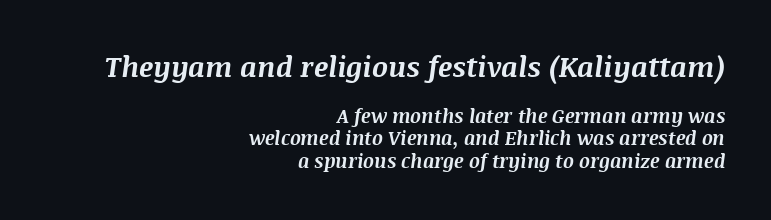
Students, this is bold: see how much ink each stroke carries. Nobody drew a line under any word here. Does the copy run flush right? Yes — the right margin is perfectly even. The rendering applies a slant to the glyphs. Reading top to bottom, the characters get smaller at the block break. This sample has the flowing, uneven cadence of proportional lettering.
